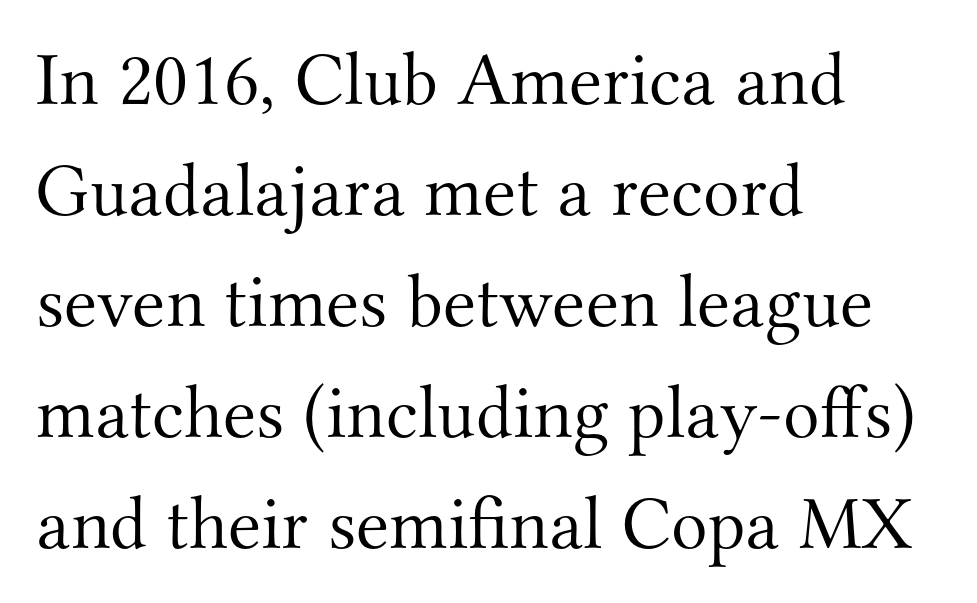
The image shows 76 px light serif type, upright; set left-aligned, normal line spacing (1.46x), normal letter spacing, not underlined; medium stroke contrast and a small x-height.
